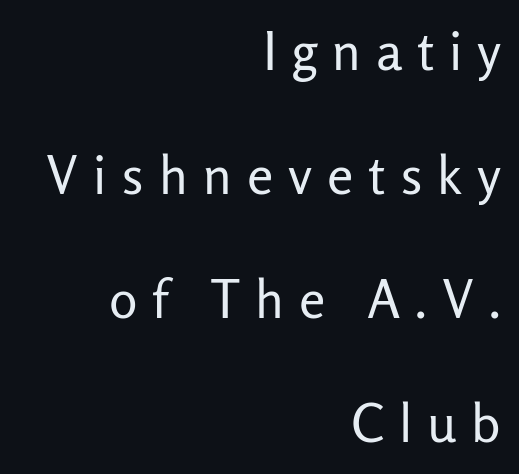
Q: Is the text bold? A: No.
Q: Is the text italic (slanted)? A: No, it is upright.
Q: Is the typeface a serif or a sans-serif typeface? A: Sans-serif.
Q: Is the text underlined? A: No.
Q: How is the paragraph aligned? A: Right-aligned.
Q: Is the spacing between letters normal or unusually wide? A: Unusually wide.
Q: Is the spacing between lines tight, normal or loose? A: Loose.
Q: Width (condensed, normal, or wide)? A: Normal.
Q: Stroke contrast? A: Low.
Q: x-height? A: Medium.
Q: Monospaced? A: No.
